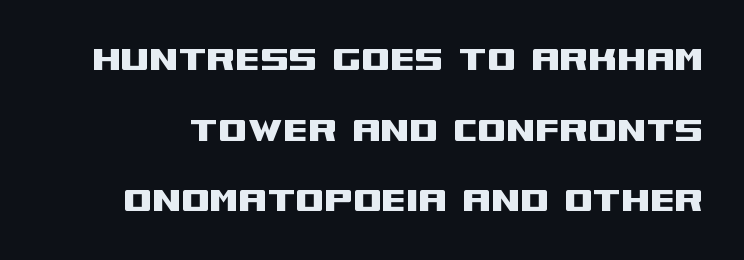
Q: Is the text italic (slanted)? A: No, it is upright.
Q: Is the typeface a serif or a sans-serif typeface? A: Sans-serif.
Q: Is the text underlined? A: No.
Q: Is the spacing between letters normal or unusually wide? A: Normal.
Q: Width (condensed, normal, or wide)? A: Wide.
Q: Stroke contrast? A: Medium.
Q: x-height? A: Large.
Q: Monospaced? A: No.
